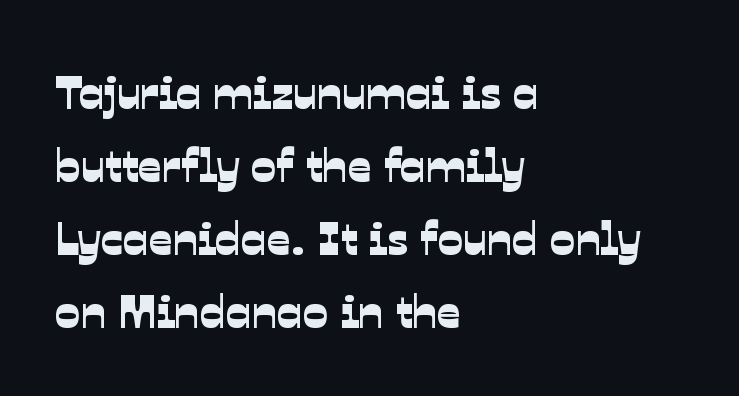
The image shows 47 px sans-serif type; set left-aligned, normal line spacing (1.55x), normal letter spacing, not underlined; low stroke contrast and a medium x-height.
